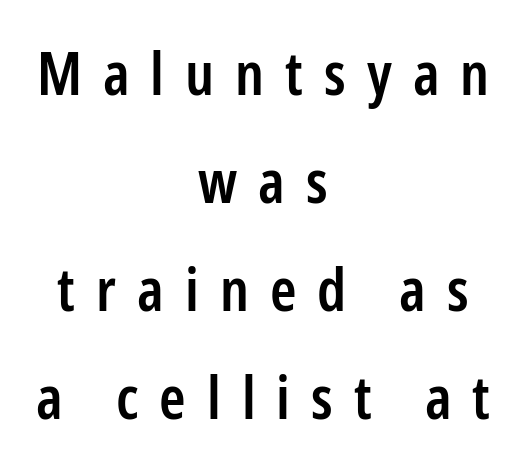
The image shows 60 px semibold, condensed sans-serif type, upright; set centered, line spacing 1.8x, unusually wide letter spacing (+0.35 em), not underlined; low stroke contrast and a medium x-height.
